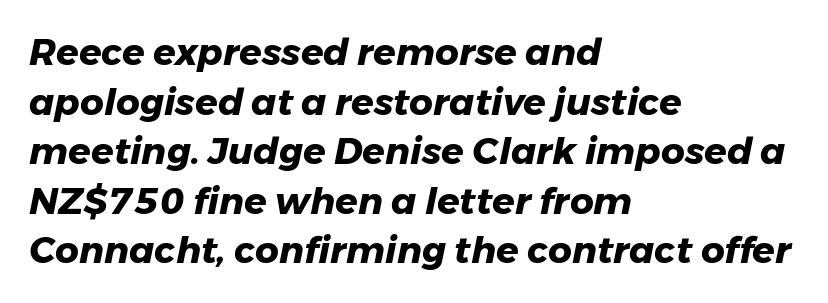
This is oblique type, the kind used for emphasis or titles. Descender tails drop into unmarked territory. Leading matches the norm, producing a regular column. The font is running at its bold setting. Leftover space on each line is placed entirely after the last word.
